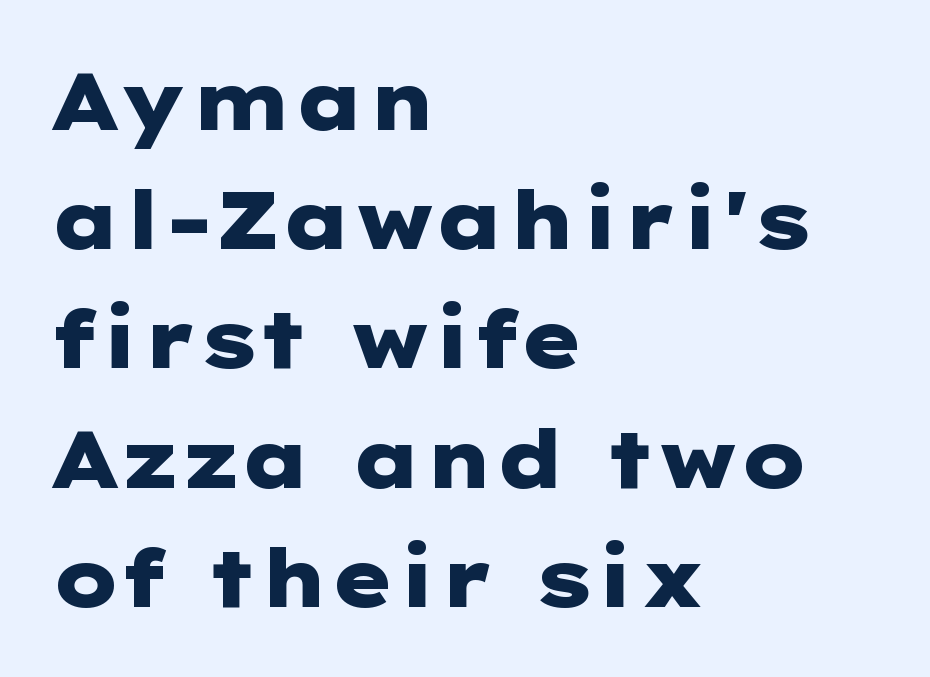
{"serif": "no", "italic": "no", "bold": "yes", "weight": "heavy", "width": "wide", "stroke_contrast": "low", "x_height": "medium", "underline": "no", "align": "left", "line_spacing": "normal", "line_spacing_ratio": 1.49, "letter_spacing": "normal", "letter_spacing_em": 0.0, "glyph_px": 80}
